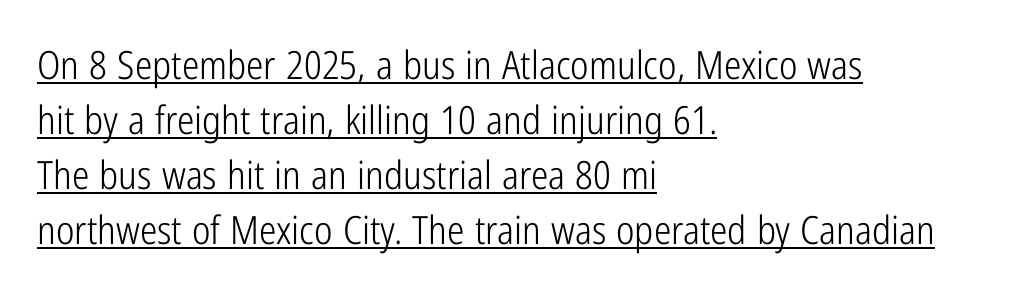
The image shows 39 px light, condensed sans-serif type, upright; set left-aligned, normal line spacing (1.41x), normal letter spacing, underlined; low stroke contrast and a medium x-height.
